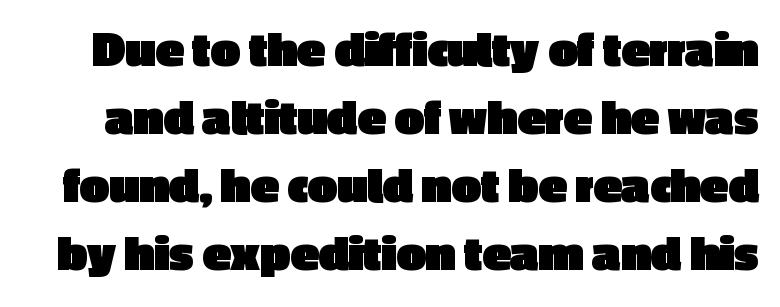
The rendering uses natural spacing where letterforms have individual widths. Bold? Absolutely — the strokes are thick and heavy. Each word holds together tightly as a unit, with standard inter-letter gaps. Every character sits straight up, as roman type does. No feet cap the strokes, marking this as sans-serif type.
